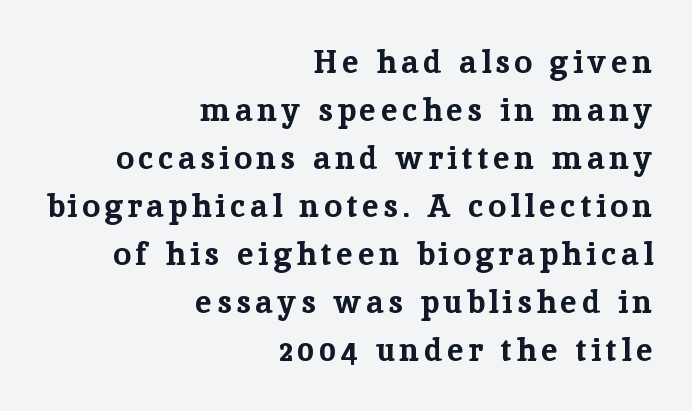
{"serif": "yes", "italic": "no", "bold": "yes", "weight": "bold", "width": "normal", "stroke_contrast": "low", "x_height": "medium", "monospaced": "no", "underline": "no", "align": "right", "line_spacing": "normal", "line_spacing_ratio": 1.5, "glyph_px": 32}
